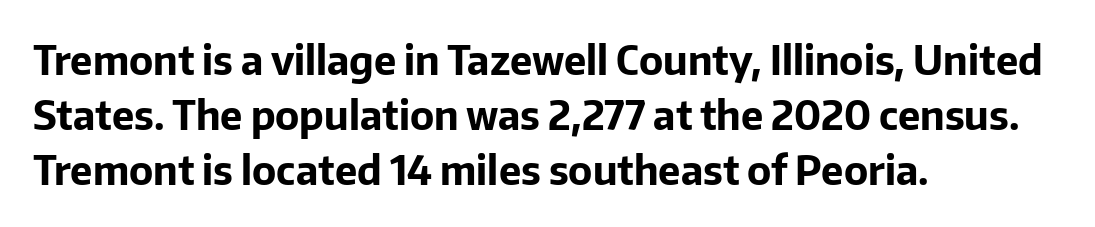
Q: Is the text bold? A: Yes.
Q: Is the text italic (slanted)? A: No, it is upright.
Q: Is the typeface a serif or a sans-serif typeface? A: Sans-serif.
Q: Is the text underlined? A: No.
Q: How is the paragraph aligned? A: Left-aligned.
Q: Is the spacing between letters normal or unusually wide? A: Normal.
Q: Is the spacing between lines tight, normal or loose? A: Normal.
Q: Width (condensed, normal, or wide)? A: Normal.
Q: Stroke contrast? A: Low.
Q: x-height? A: Medium.
Q: Monospaced? A: No.
